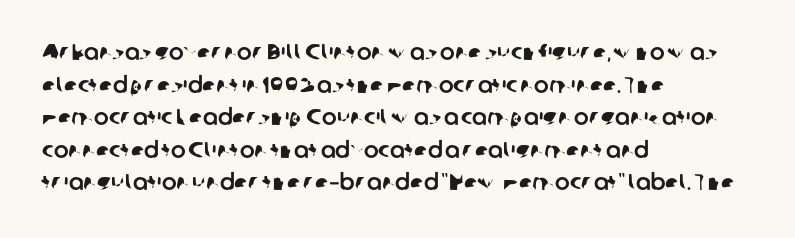
Q: Is the text underlined? A: No.
Q: How is the paragraph aligned? A: Left-aligned.
Q: Is the spacing between letters normal or unusually wide? A: Normal.
Q: Is the spacing between lines tight, normal or loose? A: Normal.
